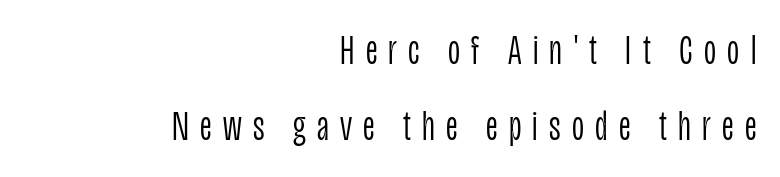
The image shows 42 px light, condensed sans-serif type, upright; set right-aligned, line spacing 1.82x, unusually wide letter spacing (+0.27 em), not underlined; low stroke contrast and a large x-height.
